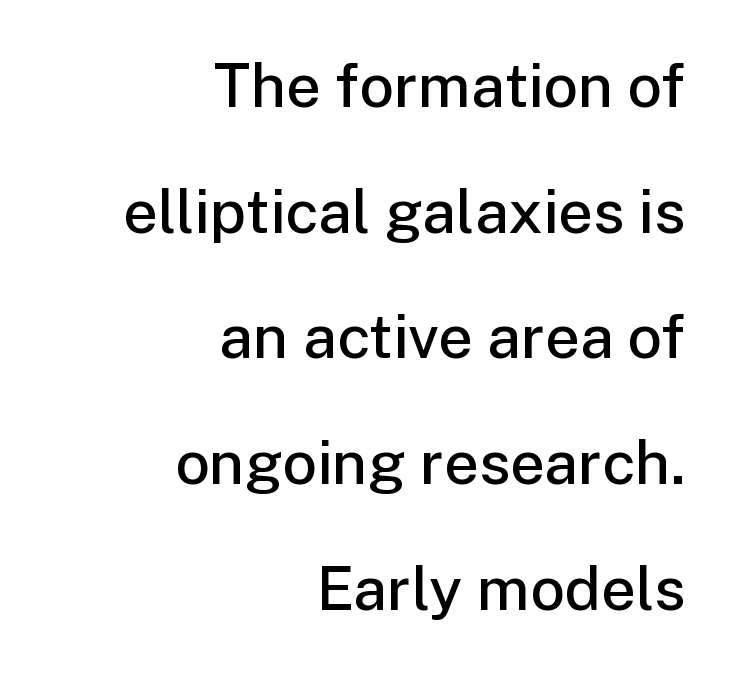
{"serif": "no", "italic": "no", "bold": "semi", "weight": "semibold", "width": "normal", "stroke_contrast": "low", "x_height": "medium", "monospaced": "no", "underline": "no", "align": "right", "line_spacing": "loose", "line_spacing_ratio": 2.06, "letter_spacing": "normal", "letter_spacing_em": 0.0, "glyph_px": 61}
